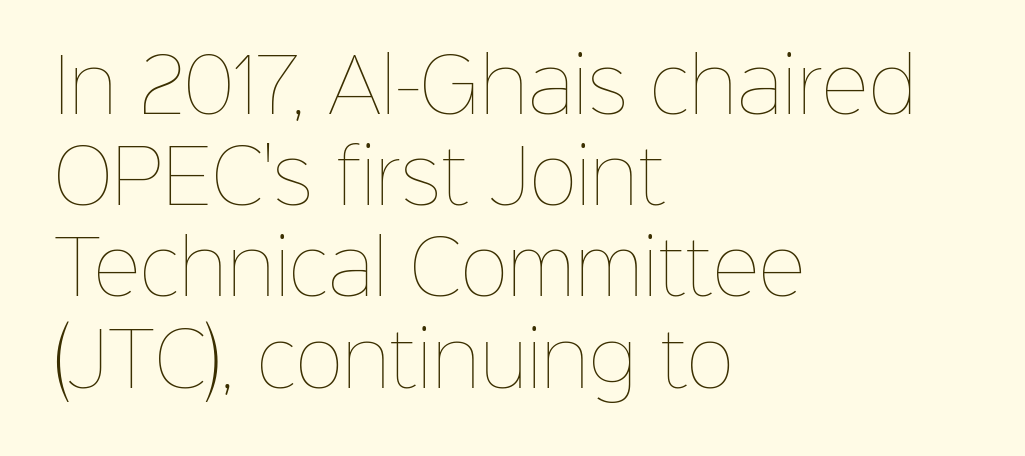
Q: Is the text bold? A: No.
Q: Is the text italic (slanted)? A: No, it is upright.
Q: Is the text underlined? A: No.
Q: How is the paragraph aligned? A: Left-aligned.
Q: Is the spacing between letters normal or unusually wide? A: Normal.
Q: Is the spacing between lines tight, normal or loose? A: Normal.
Q: Width (condensed, normal, or wide)? A: Normal.
Q: Stroke contrast? A: Low.
Q: x-height? A: Medium.
Q: Monospaced? A: No.
